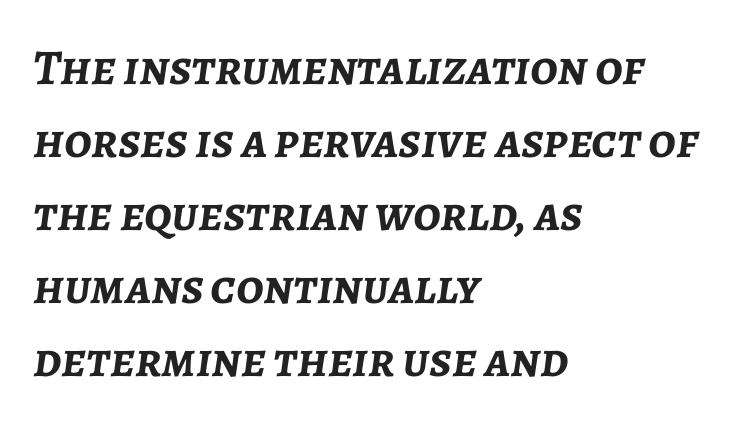
{"italic": "yes", "lean": "right", "slant_degrees": 7, "bold": "yes", "weight": "semibold", "width": "normal", "stroke_contrast": "low", "x_height": "medium", "monospaced": "no", "underline": "no", "align": "left", "line_spacing": "normal", "line_spacing_ratio": 1.46, "letter_spacing": "normal", "letter_spacing_em": 0.0, "glyph_px": 50}
